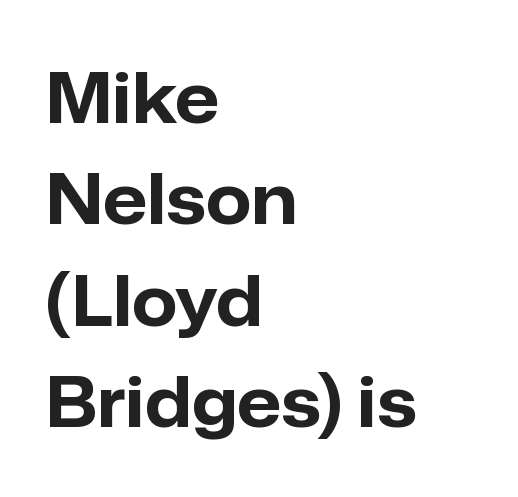
Q: Is the text bold? A: Yes.
Q: Is the text italic (slanted)? A: No, it is upright.
Q: Is the typeface a serif or a sans-serif typeface? A: Sans-serif.
Q: Is the text underlined? A: No.
Q: How is the paragraph aligned? A: Left-aligned.
Q: Is the spacing between letters normal or unusually wide? A: Normal.
Q: Is the spacing between lines tight, normal or loose? A: Normal.
Q: Width (condensed, normal, or wide)? A: Normal.
Q: Stroke contrast? A: Low.
Q: x-height? A: Medium.
Q: Monospaced? A: No.
